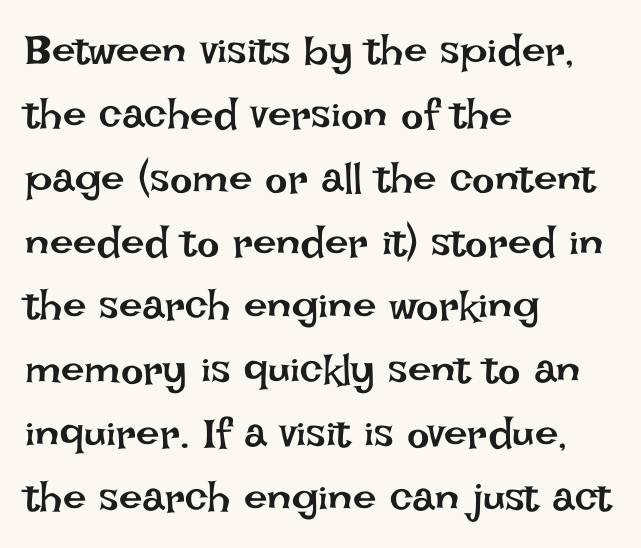
{"italic": "no", "bold": "no", "weight": "regular", "width": "normal", "stroke_contrast": "low", "x_height": "large", "monospaced": "no", "underline": "no", "align": "left", "line_spacing": "normal", "line_spacing_ratio": 1.52, "letter_spacing": "normal", "letter_spacing_em": 0.0, "glyph_px": 42}
